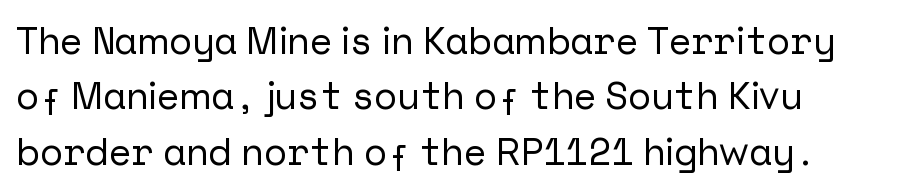
Note: no serifs on the glyphs. There is no visible air inserted between adjacent glyphs. The zone under the glyphs is completely vacant. In terms of posture, this sample is upright. Is there much room between lines? A standard amount, neither cramped nor airy.
